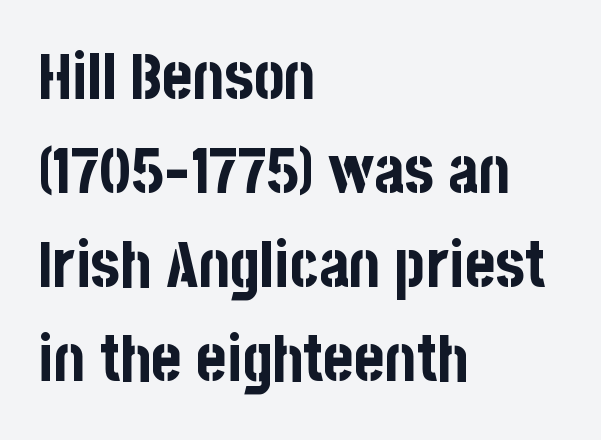
The rows are spaced the way most documents space them. Is there any slant? The stems are plumb. Weight check: bold — yes, fully. The type family on display is of the sans-serif kind.
